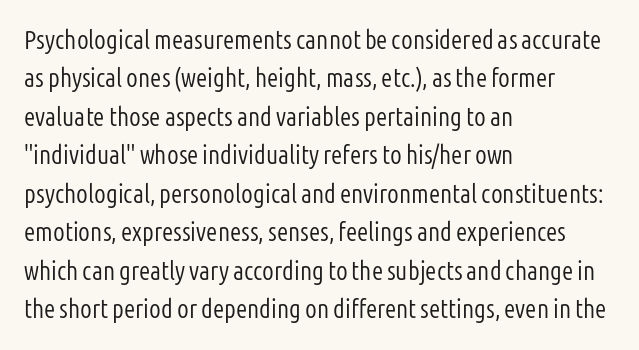
{"italic": "no", "bold": "no", "underline": "no", "align": "left", "line_spacing": "normal", "line_spacing_ratio": 1.48, "letter_spacing": "normal", "letter_spacing_em": 0.0, "glyph_px": 26}
